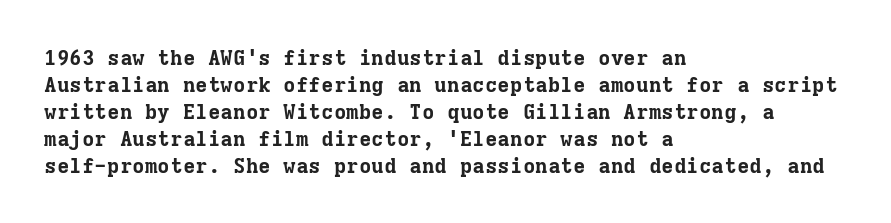
The image shows 21 px bold type, upright; set left-aligned, normal line spacing (1.28x), normal letter spacing, not underlined.
